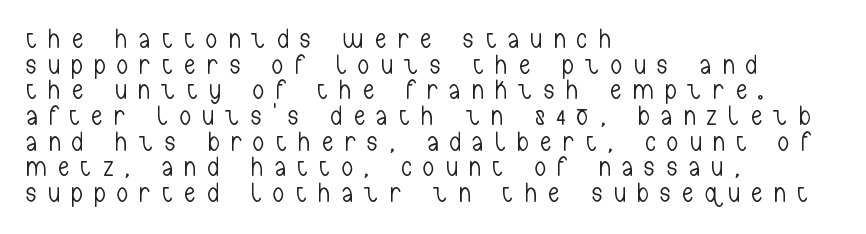
Q: Is the text bold? A: No.
Q: Is the text italic (slanted)? A: No, it is upright.
Q: Is the text underlined? A: No.
Q: How is the paragraph aligned? A: Left-aligned.
Q: Is the spacing between letters normal or unusually wide? A: Unusually wide.
Q: Is the spacing between lines tight, normal or loose? A: Tight.
